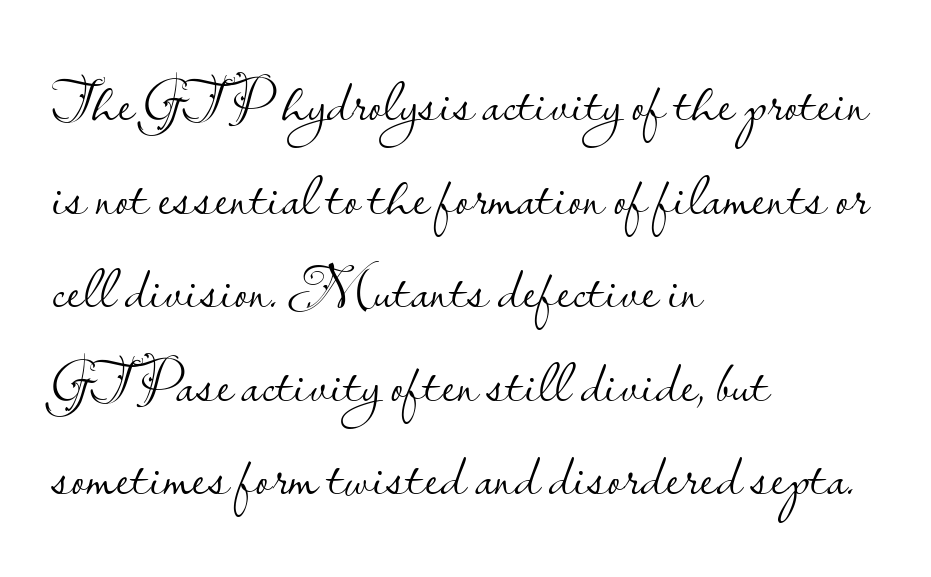
The face used here is rendered with its standard letterfit. A bare baseline throughout the passage. Interline gaps are of average width in this sample. Horizontal alignment here is leftward, the default for most running prose. Weight: regular or lighter.
